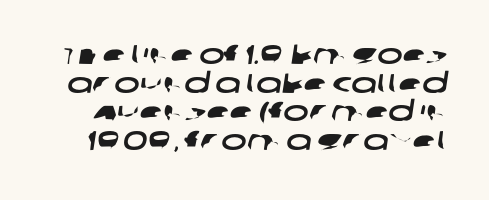
Very little white space separates one row of letters from the next. Clear beneath every line of the passage. Here the glyphs are tracked normally, forming tight word shapes.
